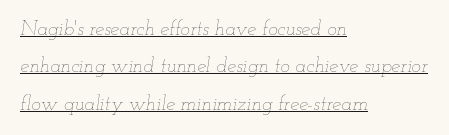
This is not heavy type; no bold has been used. The tracking reads as untouched default to a designer's eye. The lines are quadded left. Quick note: underline on. A typesetter would mark this as italic.
